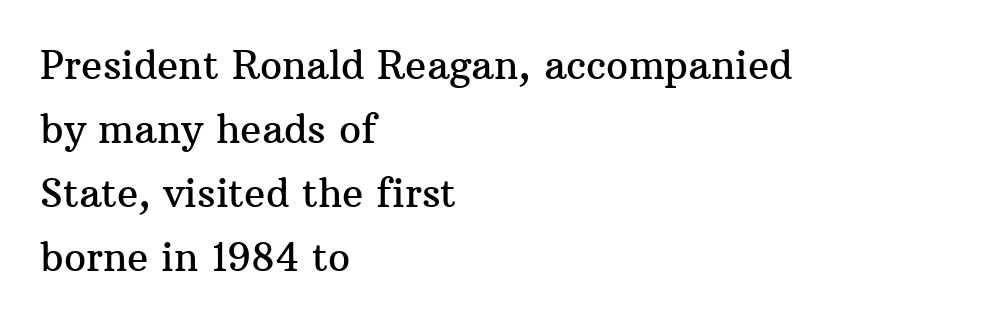
The image shows 39 px serif type, upright; set left-aligned, normal line spacing (1.64x), normal letter spacing, not underlined; medium stroke contrast and a medium x-height.
